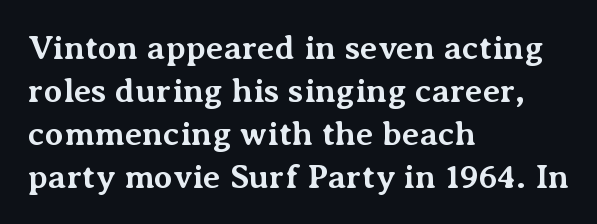
{"serif": "yes", "italic": "no", "bold": "yes", "weight": "bold", "width": "normal", "stroke_contrast": "medium", "x_height": "medium", "monospaced": "no", "underline": "no", "align": "left", "line_spacing": "normal", "line_spacing_ratio": 1.26, "letter_spacing": "normal", "letter_spacing_em": 0.0, "glyph_px": 34}
